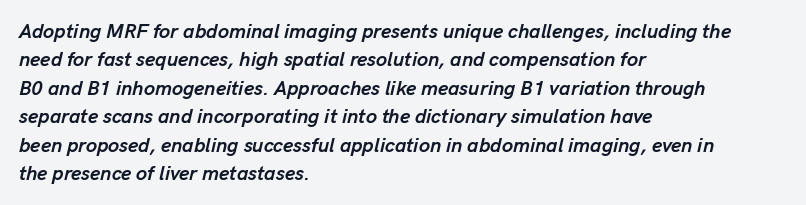
{"italic": "yes", "lean": "right", "slant_degrees": 13, "bold": "yes", "underline": "no", "align": "left", "line_spacing": "normal", "line_spacing_ratio": 1.42, "letter_spacing": "normal", "letter_spacing_em": 0.0, "glyph_px": 20}
